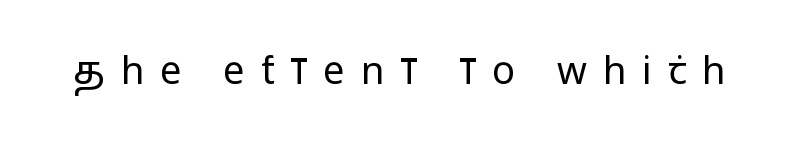
Q: Is the text bold? A: No.
Q: Is the text italic (slanted)? A: No, it is upright.
Q: Is the typeface a serif or a sans-serif typeface? A: Sans-serif.
Q: Is the text underlined? A: No.
Q: Is the spacing between letters normal or unusually wide? A: Unusually wide.
Q: Width (condensed, normal, or wide)? A: Condensed.
Q: Stroke contrast? A: Low.
Q: x-height? A: Large.
Q: Monospaced? A: No.
